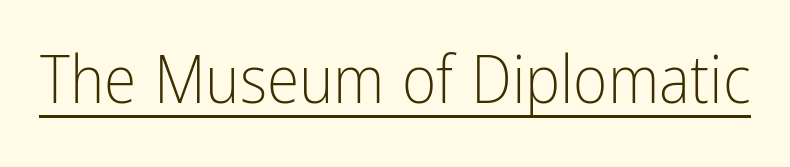
Posture: vertical. Font category for this specimen: sans-serif. The typesetter has applied underlining to the passage shown. Inter-character spacing is left at the font's built-in metrics.
